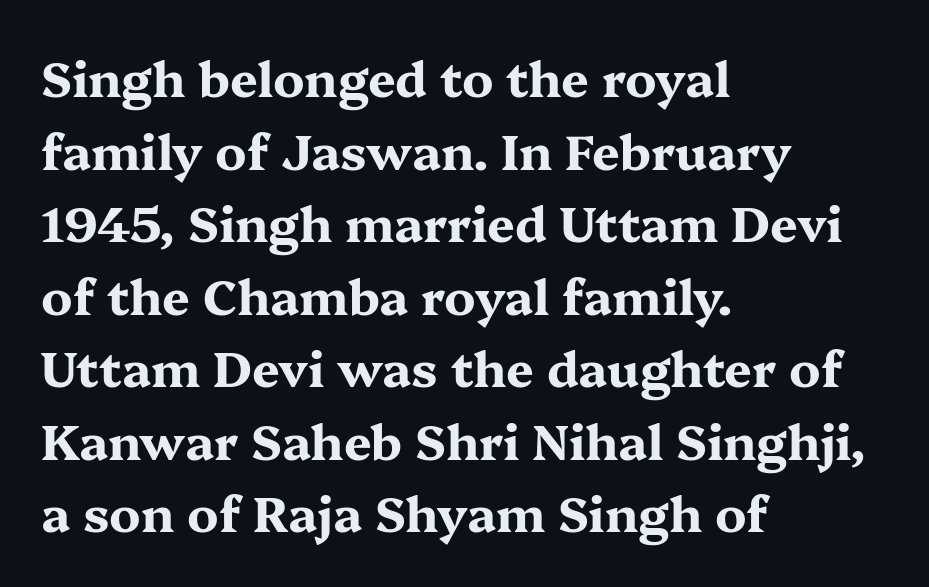
{"serif": "yes", "italic": "no", "bold": "yes", "weight": "bold", "width": "wide", "stroke_contrast": "medium", "x_height": "medium", "monospaced": "no", "underline": "no", "align": "left", "line_spacing": "normal", "line_spacing_ratio": 1.48, "letter_spacing": "normal", "letter_spacing_em": 0.0, "glyph_px": 49}
